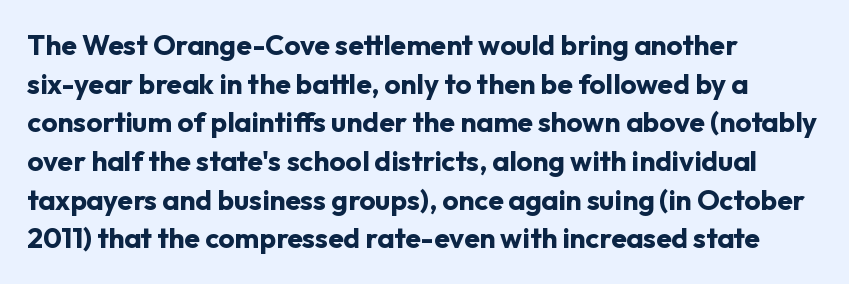
Decoration check: the copy has no underline. The typesetting leans heavy: a genuine bold. Is the block centered? No — it sits flush against the left margin. Horizontal bands of white between lines are of average thickness.
